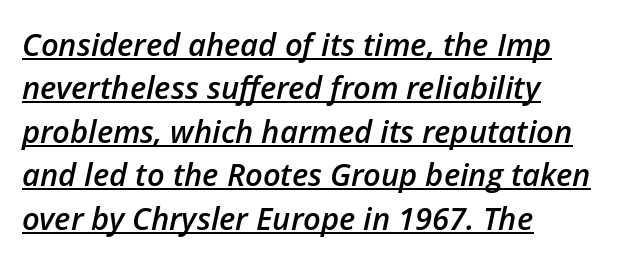
The image shows 31 px semibold type, italic (leaning right); set left-aligned, normal line spacing (1.4x), normal letter spacing, underlined; low stroke contrast and a medium x-height.
